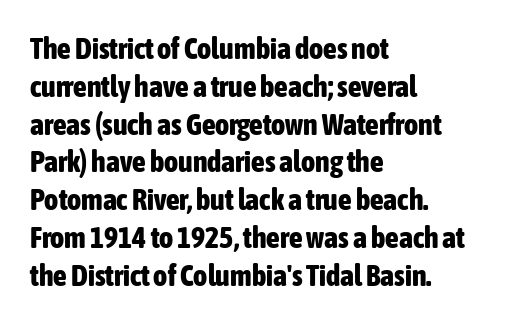
Line starts are locked; line ends wander. The letters carry no serifs — their stems end cleanly without finishing strokes. Thick stems and heavy bowls — unmistakably bold. Interline gaps are of average width in this sample. The letters stand straight up with perfectly vertical stems.
